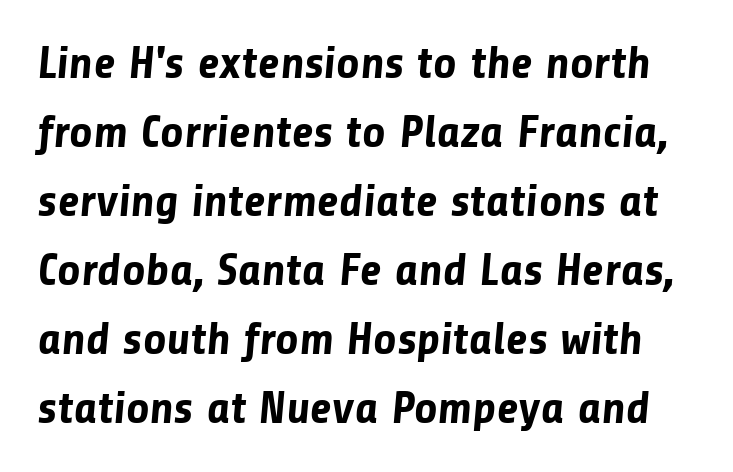
{"serif": "no", "bold": "yes", "weight": "bold", "width": "normal", "stroke_contrast": "low", "x_height": "medium", "monospaced": "no", "underline": "no", "line_spacing": "normal", "line_spacing_ratio": 1.5, "letter_spacing": "normal", "letter_spacing_em": 0.0, "glyph_px": 46}
